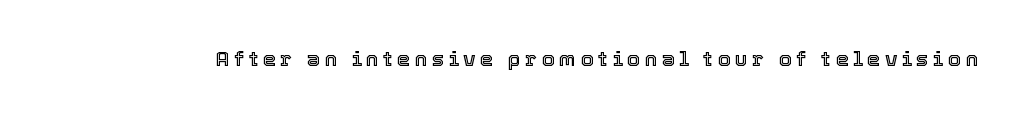
{"italic": "no", "underline": "no", "letter_spacing": "wide", "letter_spacing_em": 0.21, "glyph_px": 21}
